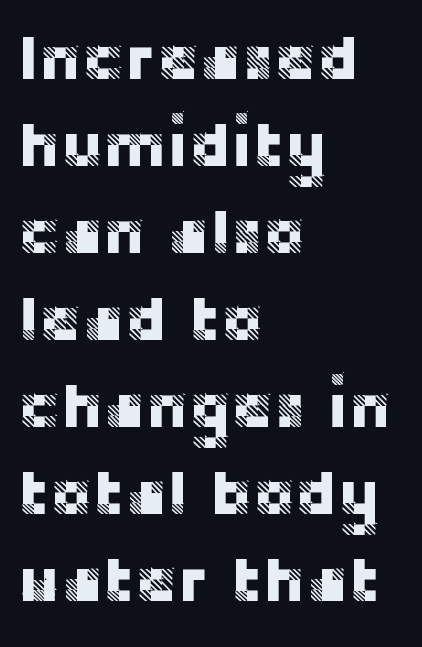
{"serif": "no", "italic": "no", "width": "normal", "stroke_contrast": "low", "x_height": "large", "monospaced": "no", "underline": "no", "align": "left", "line_spacing": "normal", "line_spacing_ratio": 1.36, "letter_spacing": "normal", "letter_spacing_em": 0.0, "glyph_px": 64}
